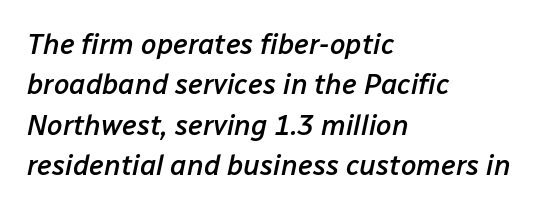
The image shows 28 px semibold type, italic (leaning right); set left-aligned, normal line spacing (1.44x), normal letter spacing, not underlined; low stroke contrast and a medium x-height.
